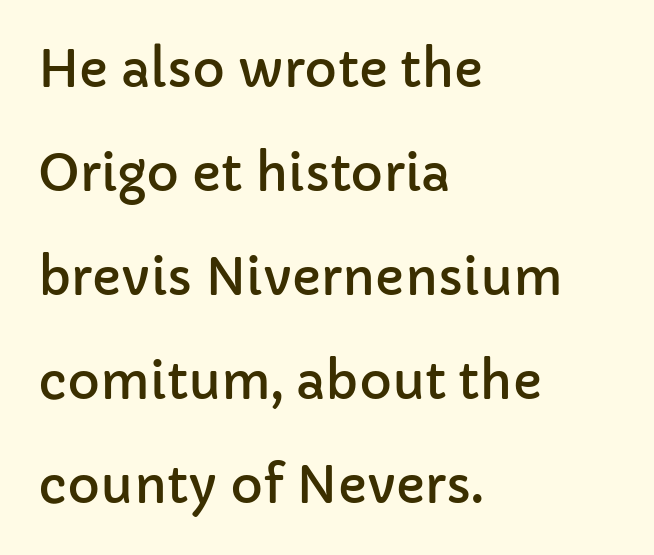
A bare baseline throughout the passage. A typesetter would call this zero additional tracking. The face used here is a sans, in the tradition of grotesques and geometrics. Proportional: the letters do not fall into vertical columns.
